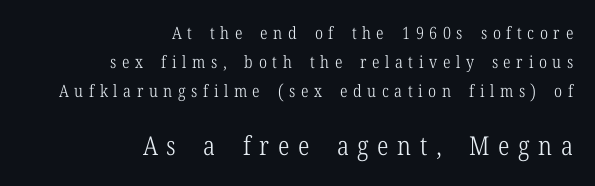
The image shows 26 px text type, upright; set right-aligned, normal line spacing (1.7x), unusually wide letter spacing (+0.33 em), not underlined; the second (bottom) block is 1.53x larger.
